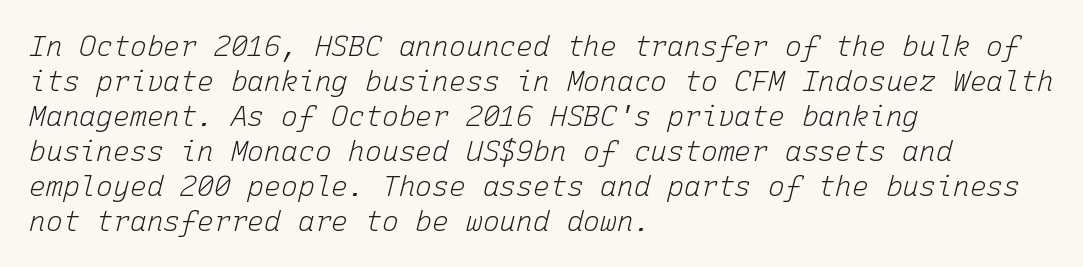
{"italic": "yes", "lean": "right", "slant_degrees": 15, "bold": "no", "weight": "light", "width": "normal", "stroke_contrast": "low", "x_height": "medium", "monospaced": "yes", "underline": "no", "align": "left", "line_spacing": "normal", "line_spacing_ratio": 1.25, "letter_spacing": "normal", "letter_spacing_em": 0.0, "glyph_px": 28}
